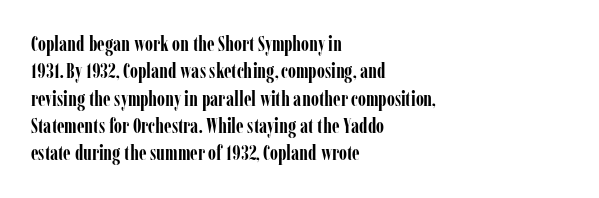
The image shows 21 px bold type, upright; set left-aligned, normal line spacing (1.3x), normal letter spacing, not underlined.
